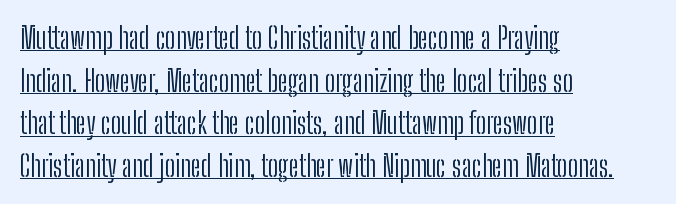
Varying glyph widths throughout — classic text-font behaviour. Designer's note — italics off, roman on. The glyphs are accompanied by a horizontal stroke just below them. Note: no serifs on the glyphs. Stems and bowls with no extra thickness — not bold. Each word holds together tightly as a unit, with standard inter-letter gaps.
